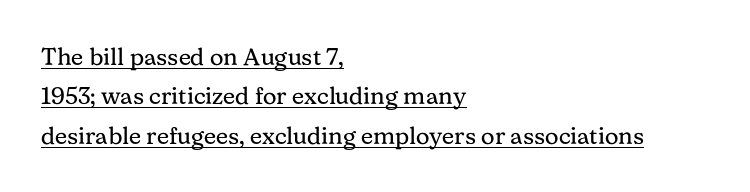
Q: Is the text bold? A: No.
Q: Is the text italic (slanted)? A: No, it is upright.
Q: Is the text underlined? A: Yes.
Q: How is the paragraph aligned? A: Left-aligned.
Q: Is the spacing between letters normal or unusually wide? A: Normal.
Q: Is the spacing between lines tight, normal or loose? A: Normal.
